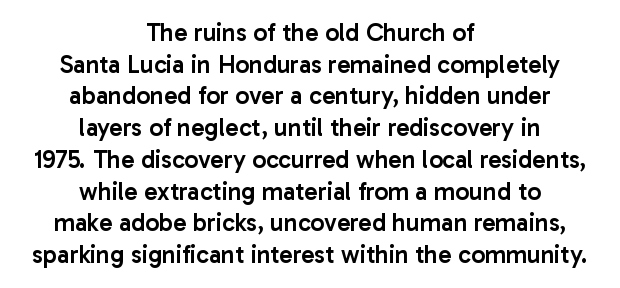
{"italic": "no", "bold": "semi", "underline": "no", "align": "center", "line_spacing": "normal", "line_spacing_ratio": 1.27, "letter_spacing": "normal", "letter_spacing_em": 0.0, "glyph_px": 25}
